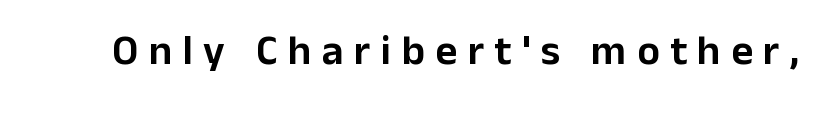
{"serif": "no", "italic": "no", "width": "normal", "stroke_contrast": "low", "x_height": "medium", "monospaced": "no", "underline": "no", "letter_spacing": "wide", "letter_spacing_em": 0.25, "glyph_px": 42}
